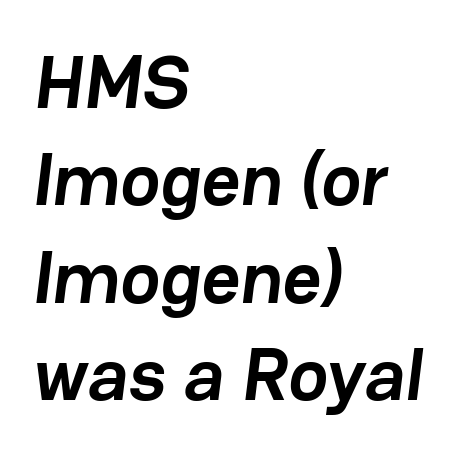
Are there feet on the stems? There aren't — it's a sans. Heavy-handed strokes throughout: this text is bold. Notice how descenders clear the ascenders below comfortably — that's standard leading. The gap between lines stays unmarked.
